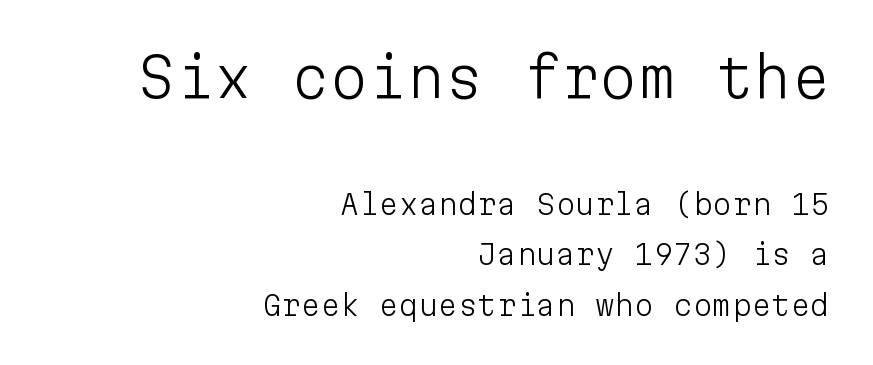
The image shows 55 px light sans-serif type, upright, monospaced; set right-aligned, line spacing 1.81x, normal letter spacing, not underlined; the first (top) block is 1.96x larger; low stroke contrast and a medium x-height.
